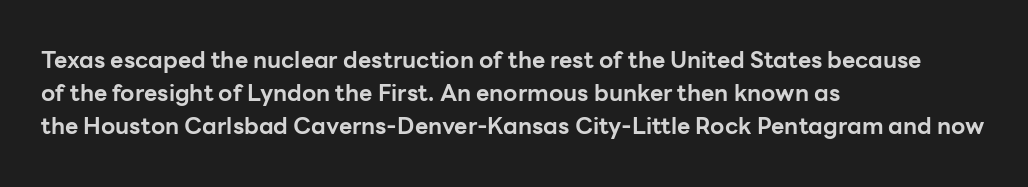
{"italic": "no", "bold": "yes", "underline": "no", "align": "left", "line_spacing": "normal", "line_spacing_ratio": 1.44, "letter_spacing": "normal", "letter_spacing_em": 0.0, "glyph_px": 23}
